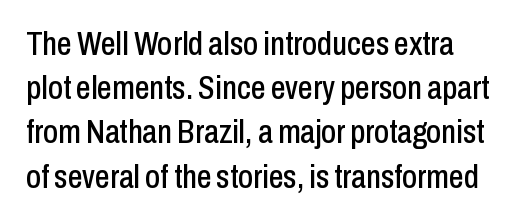
{"serif": "no", "italic": "no", "width": "condensed", "stroke_contrast": "low", "x_height": "medium", "monospaced": "no", "underline": "no", "line_spacing": "normal", "line_spacing_ratio": 1.34, "letter_spacing": "normal", "letter_spacing_em": 0.0, "glyph_px": 33}
